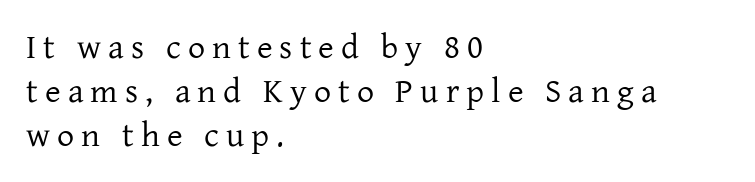
Q: Is the text bold? A: No.
Q: Is the text italic (slanted)? A: No, it is upright.
Q: Is the typeface a serif or a sans-serif typeface? A: Serif.
Q: Is the text underlined? A: No.
Q: How is the paragraph aligned? A: Left-aligned.
Q: Is the spacing between letters normal or unusually wide? A: Unusually wide.
Q: Is the spacing between lines tight, normal or loose? A: Normal.
Q: Width (condensed, normal, or wide)? A: Normal.
Q: Stroke contrast? A: Low.
Q: x-height? A: Medium.
Q: Monospaced? A: No.
